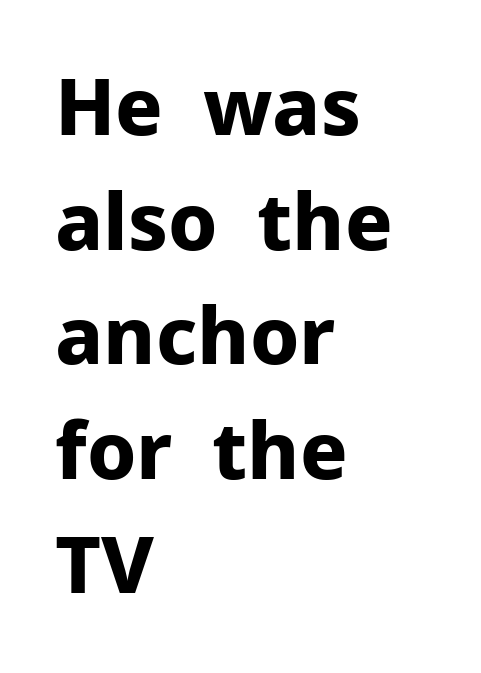
{"serif": "no", "italic": "no", "bold": "yes", "weight": "bold", "width": "normal", "stroke_contrast": "low", "x_height": "medium", "monospaced": "no", "underline": "no", "align": "left", "line_spacing": "normal", "line_spacing_ratio": 1.45, "letter_spacing": "normal", "letter_spacing_em": 0.0, "glyph_px": 79}
